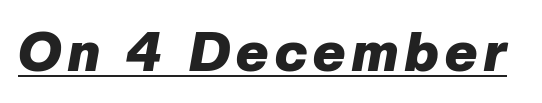
Check the space under the baseline: a stroke is drawn there. The rendering uses natural spacing where letterforms have individual widths. Slanted lettering throughout. Does the weight exceed regular? Yes, all the way to bold.
